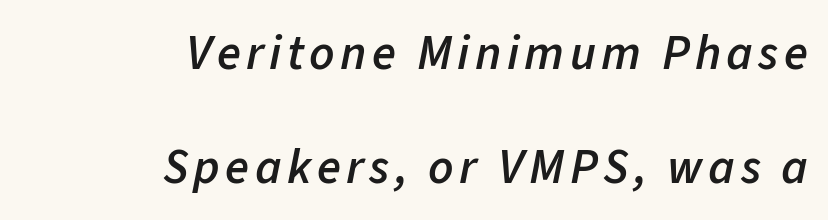
{"italic": "yes", "lean": "right", "slant_degrees": 11, "bold": "semi", "weight": "semibold", "width": "normal", "stroke_contrast": "low", "x_height": "medium", "monospaced": "no", "underline": "no", "align": "right", "line_spacing": "loose", "line_spacing_ratio": 2.33, "glyph_px": 49}
